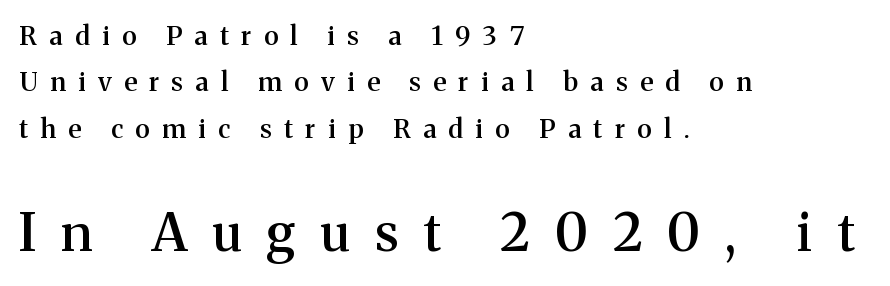
Q: Is the text bold? A: Semi-bold.
Q: Is the text italic (slanted)? A: No, it is upright.
Q: Is the typeface a serif or a sans-serif typeface? A: Serif.
Q: Is the text underlined? A: No.
Q: How is the paragraph aligned? A: Left-aligned.
Q: Is the spacing between letters normal or unusually wide? A: Unusually wide.
Q: Which block of text is set in a larger size, the first (top) or the second (bottom)? A: The second (bottom) one.
Q: Width (condensed, normal, or wide)? A: Normal.
Q: Stroke contrast? A: Medium.
Q: x-height? A: Medium.
Q: Monospaced? A: No.
